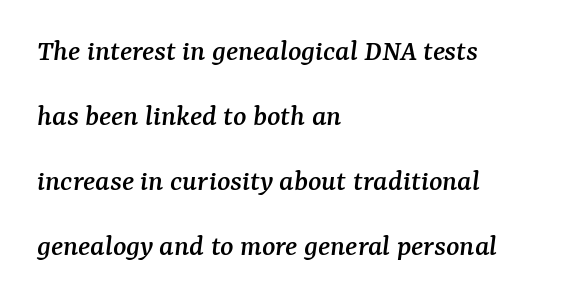
Q: Is the text italic (slanted)? A: Yes, it leans right by about 7 degrees.
Q: Is the typeface a serif or a sans-serif typeface? A: Serif.
Q: Is the text underlined? A: No.
Q: How is the paragraph aligned? A: Left-aligned.
Q: Is the spacing between letters normal or unusually wide? A: Normal.
Q: Is the spacing between lines tight, normal or loose? A: Loose.
Q: Width (condensed, normal, or wide)? A: Normal.
Q: Stroke contrast? A: Medium.
Q: x-height? A: Medium.
Q: Monospaced? A: No.
